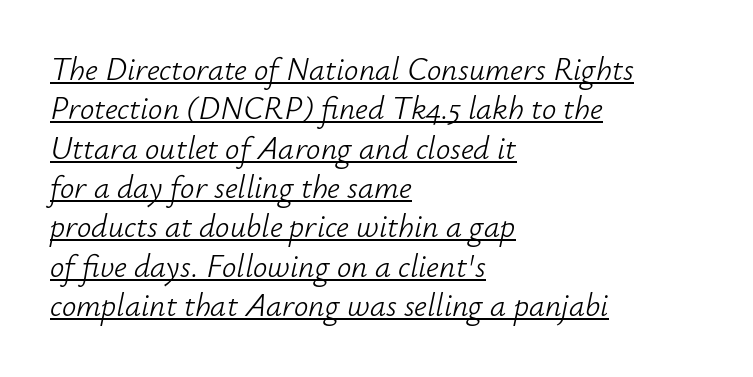
Bold? No — there's no thickening of the strokes. The lines are quadded left. Looks like regular typesetting: each glyph gets only the width it needs. Compared with undecorated copy, this sample adds a rule below the words.
